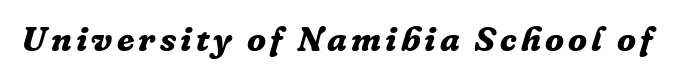
Q: Is the text bold? A: Yes.
Q: Is the text italic (slanted)? A: Yes, it leans right by about 16 degrees.
Q: Is the typeface a serif or a sans-serif typeface? A: Serif.
Q: Is the text underlined? A: No.
Q: Width (condensed, normal, or wide)? A: Normal.
Q: Stroke contrast? A: Low.
Q: x-height? A: Medium.
Q: Monospaced? A: No.
